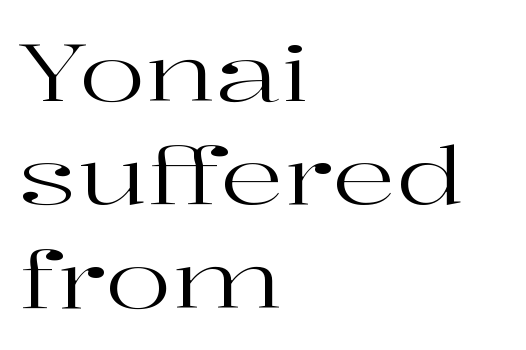
The image shows 79 px regular-weight, wide serif type, upright; set left-aligned, normal line spacing (1.31x), normal letter spacing, not underlined; high stroke contrast and a medium x-height.
